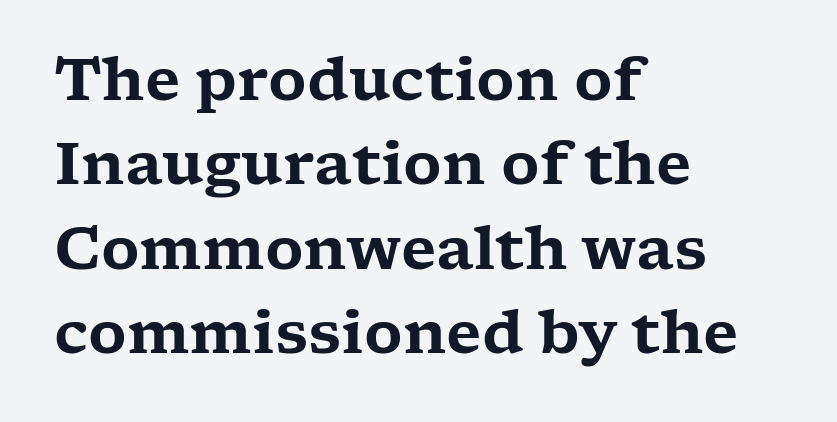
Q: Is the text italic (slanted)? A: No, it is upright.
Q: Is the typeface a serif or a sans-serif typeface? A: Serif.
Q: Is the text underlined? A: No.
Q: How is the paragraph aligned? A: Left-aligned.
Q: Is the spacing between letters normal or unusually wide? A: Normal.
Q: Is the spacing between lines tight, normal or loose? A: Normal.
Q: Width (condensed, normal, or wide)? A: Wide.
Q: Stroke contrast? A: Low.
Q: x-height? A: Medium.
Q: Monospaced? A: No.
